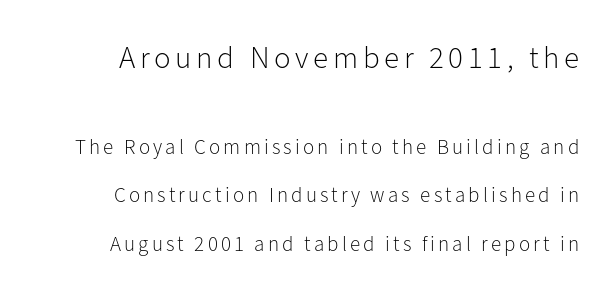
Q: Is the text bold? A: No.
Q: Is the text italic (slanted)? A: No, it is upright.
Q: Is the typeface a serif or a sans-serif typeface? A: Sans-serif.
Q: Is the text underlined? A: No.
Q: Is the spacing between lines tight, normal or loose? A: Loose.
Q: Which block of text is set in a larger size, the first (top) or the second (bottom)? A: The first (top) one.
Q: Width (condensed, normal, or wide)? A: Normal.
Q: Stroke contrast? A: Low.
Q: x-height? A: Medium.
Q: Monospaced? A: No.
